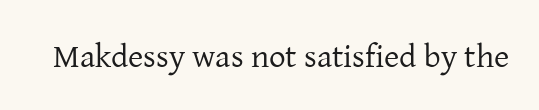
Every stem runs plumb, perpendicular to the baseline. Caption: face not bold, strokes unweighted. Compared with typical body copy, the letter spacing here is the same. No word sits above an underline. The type family on display is of the serif kind. Spacing verdict: proportional, widths tailored to each character.
